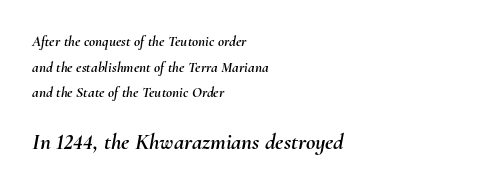
The image shows 23 px text type, italic (leaning right); set left-aligned, line spacing 1.71x, normal letter spacing, not underlined; the second (bottom) block is 1.53x larger.
